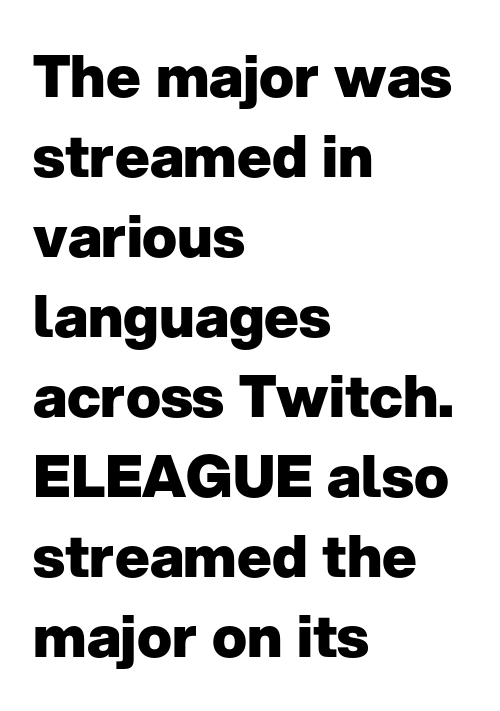
Q: Is the text bold? A: Yes.
Q: Is the text italic (slanted)? A: No, it is upright.
Q: Is the typeface a serif or a sans-serif typeface? A: Sans-serif.
Q: Is the text underlined? A: No.
Q: How is the paragraph aligned? A: Left-aligned.
Q: Is the spacing between letters normal or unusually wide? A: Normal.
Q: Is the spacing between lines tight, normal or loose? A: Normal.
Q: Width (condensed, normal, or wide)? A: Normal.
Q: Stroke contrast? A: Low.
Q: x-height? A: Medium.
Q: Monospaced? A: No.
